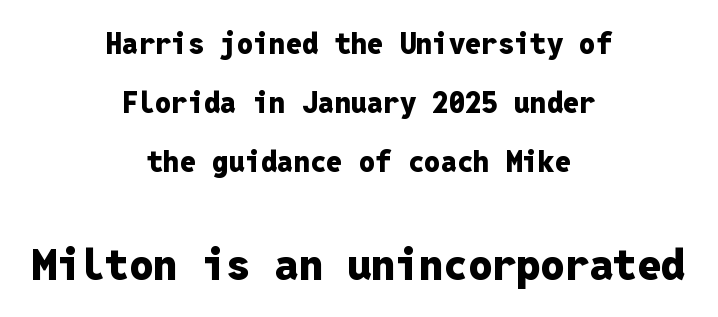
Q: Is the text bold? A: Yes.
Q: Is the text italic (slanted)? A: No, it is upright.
Q: Is the typeface a serif or a sans-serif typeface? A: Sans-serif.
Q: Is the text underlined? A: No.
Q: How is the paragraph aligned? A: Centered.
Q: Is the spacing between letters normal or unusually wide? A: Normal.
Q: Is the spacing between lines tight, normal or loose? A: Loose.
Q: Which block of text is set in a larger size, the first (top) or the second (bottom)? A: The second (bottom) one.
Q: Width (condensed, normal, or wide)? A: Normal.
Q: Stroke contrast? A: Low.
Q: x-height? A: Medium.
Q: Monospaced? A: Yes.
